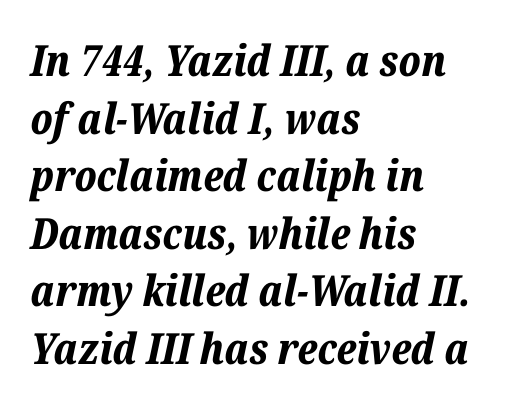
{"italic": "yes", "lean": "right", "slant_degrees": 12, "bold": "yes", "weight": "bold", "width": "normal", "stroke_contrast": "low", "x_height": "medium", "monospaced": "no", "underline": "no", "align": "left", "line_spacing": "normal", "line_spacing_ratio": 1.34, "letter_spacing": "normal", "letter_spacing_em": 0.0, "glyph_px": 43}
